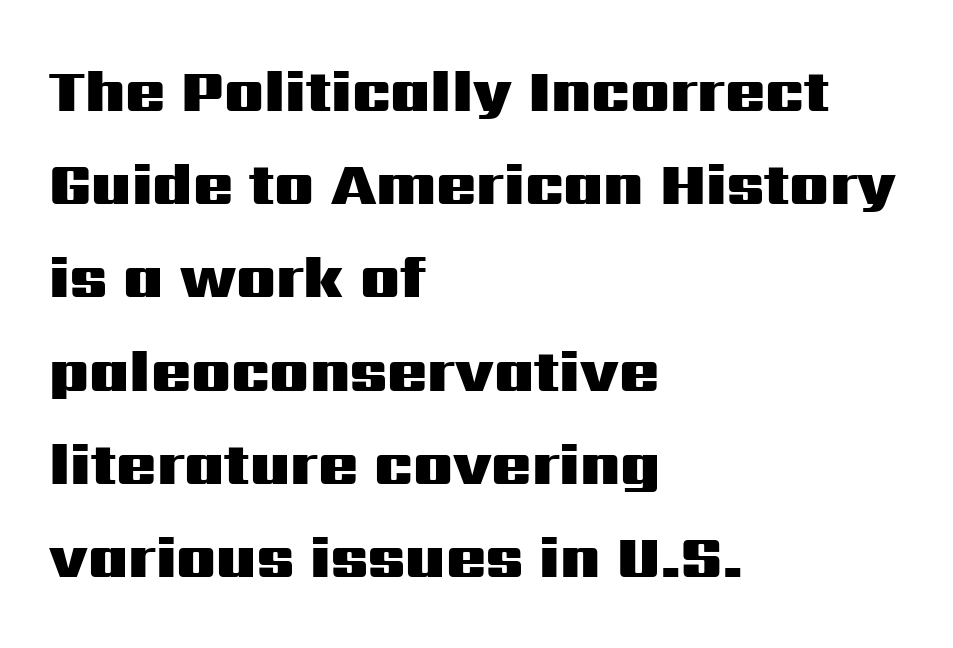
Q: Is the text bold? A: Yes.
Q: Is the text italic (slanted)? A: No, it is upright.
Q: Is the typeface a serif or a sans-serif typeface? A: Sans-serif.
Q: Is the text underlined? A: No.
Q: How is the paragraph aligned? A: Left-aligned.
Q: Is the spacing between letters normal or unusually wide? A: Normal.
Q: Is the spacing between lines tight, normal or loose? A: Normal.
Q: Width (condensed, normal, or wide)? A: Wide.
Q: Stroke contrast? A: Medium.
Q: x-height? A: Medium.
Q: Monospaced? A: No.
